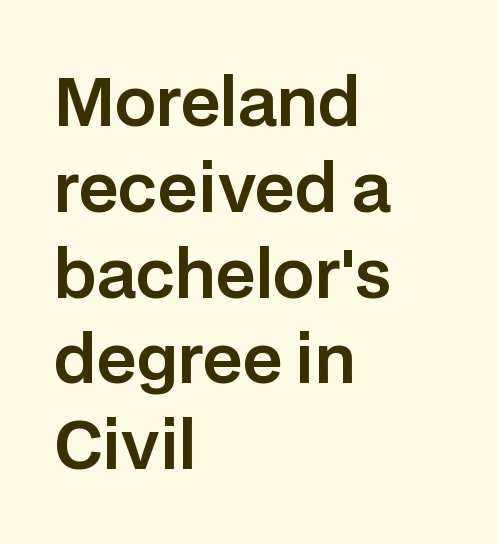
The image shows 65 px sans-serif type, upright; set left-aligned, normal line spacing (1.32x), normal letter spacing, not underlined; low stroke contrast and a large x-height.
